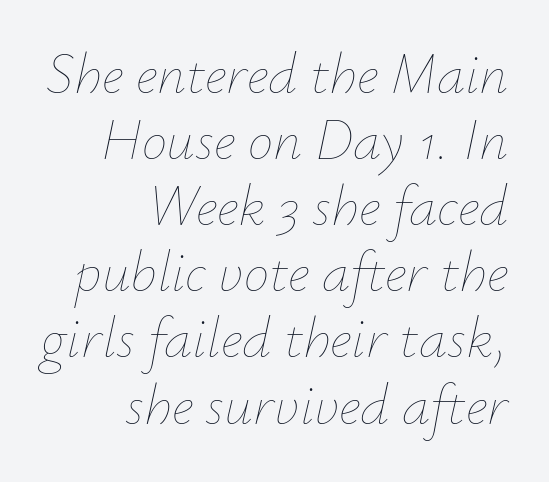
The image shows 57 px thin type, italic (leaning right); set right-aligned, line spacing 1.16x, normal letter spacing, not underlined; low stroke contrast and a small x-height.
